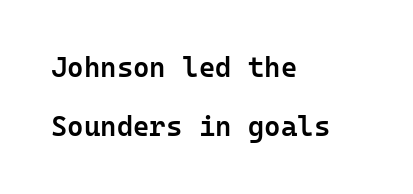
{"serif": "no", "italic": "no", "bold": "semi", "weight": "semibold", "width": "normal", "stroke_contrast": "low", "x_height": "medium", "monospaced": "yes", "underline": "no", "align": "left", "line_spacing": "loose", "line_spacing_ratio": 2.1, "letter_spacing": "normal", "letter_spacing_em": 0.0, "glyph_px": 28}
